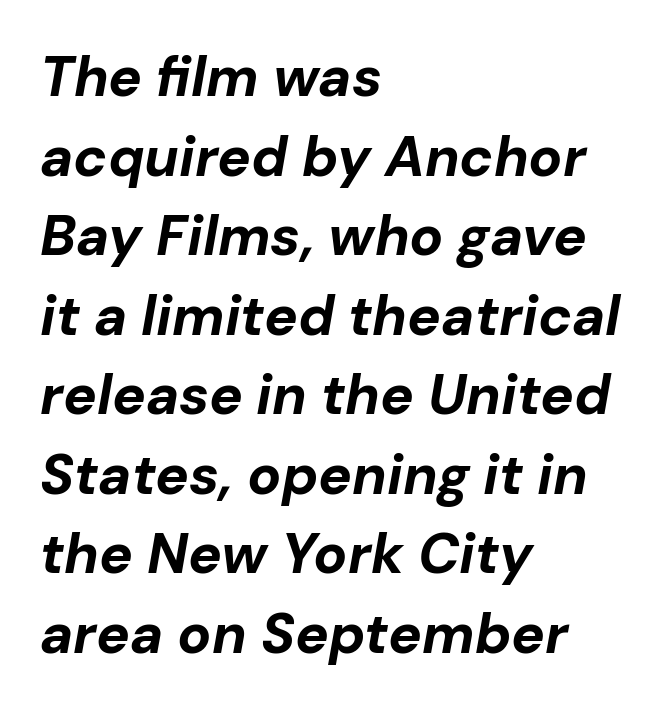
{"italic": "yes", "lean": "right", "slant_degrees": 10, "bold": "yes", "weight": "bold", "width": "normal", "stroke_contrast": "low", "x_height": "medium", "monospaced": "no", "underline": "no", "align": "left", "line_spacing": "normal", "line_spacing_ratio": 1.42, "letter_spacing": "normal", "letter_spacing_em": 0.0, "glyph_px": 56}
